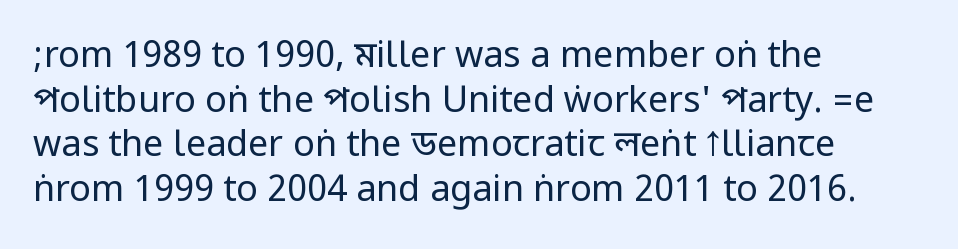
Letterform terminals end flat and unadorned throughout the passage. Tracking here is standard; glyphs follow each other at the usual distance. The font sits on the lighter half of the weight spectrum, regular included. Line starts are locked; line ends wander.
